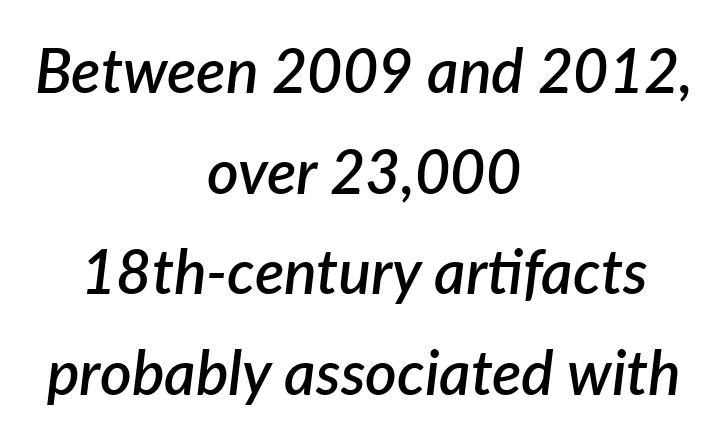
Q: Is the text bold? A: Semi-bold.
Q: Is the text italic (slanted)? A: Yes, it leans right by about 7 degrees.
Q: Is the text underlined? A: No.
Q: How is the paragraph aligned? A: Centered.
Q: Is the spacing between letters normal or unusually wide? A: Normal.
Q: Is the spacing between lines tight, normal or loose? A: Normal.
Q: Width (condensed, normal, or wide)? A: Normal.
Q: Stroke contrast? A: Low.
Q: x-height? A: Medium.
Q: Monospaced? A: No.
